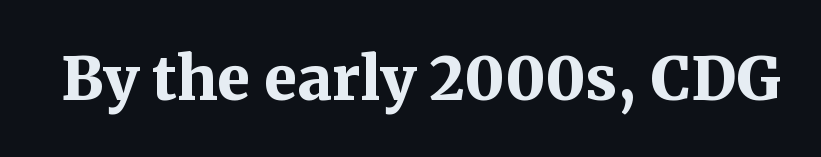
The image shows 60 px bold serif type, upright; set normal letter spacing, not underlined; medium stroke contrast and a medium x-height.
